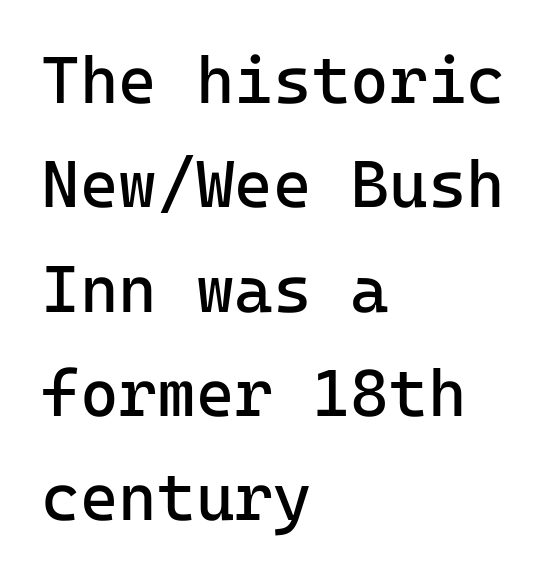
You can tell it's not italic because the verticals are truly vertical. A student would call this left alignment; a typographer would say flush left, rag right. These lines keep a tight, regular rhythm from letter to letter. Baseline-to-baseline distance is the conventional proportion of letter height. No chunkiness to these letters — they're not bold. Underline: absent.
